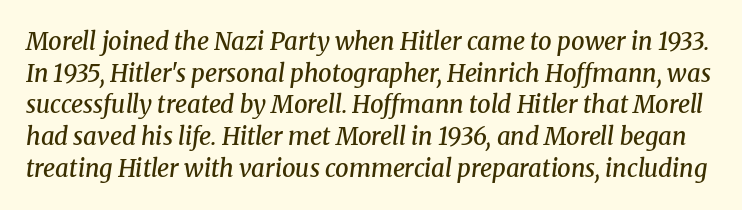
Nothing unusual about the tracking: characters are spaced as the font intends. Unmarked baselines from the first word to the last. This is the in-between weight designers call semibold or demi. In terms of leading, this rendering sits right in the middle.
